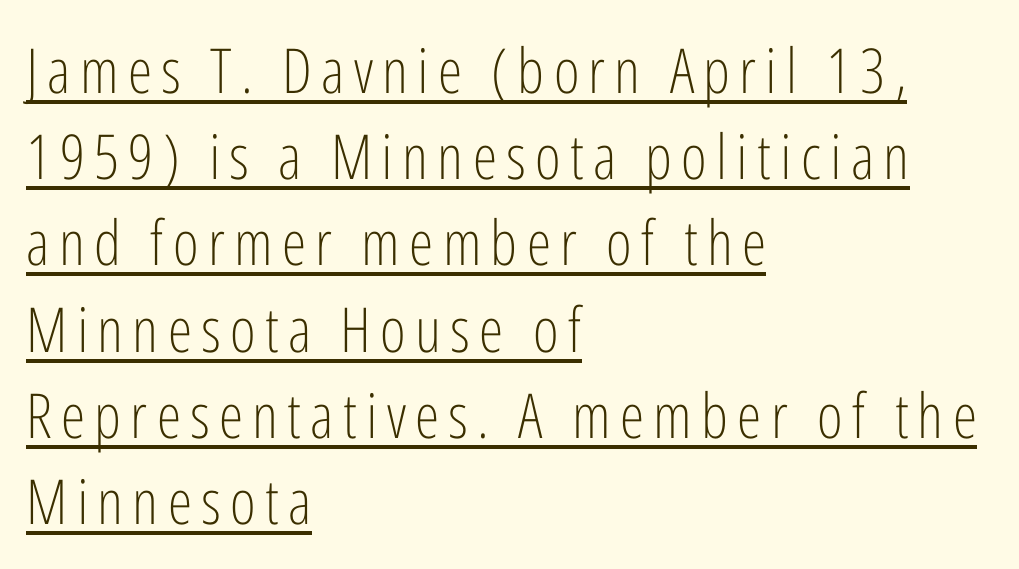
{"serif": "no", "italic": "no", "bold": "no", "weight": "light", "width": "condensed", "stroke_contrast": "low", "x_height": "medium", "monospaced": "no", "underline": "yes", "align": "left", "line_spacing": "normal", "line_spacing_ratio": 1.39, "glyph_px": 62}
